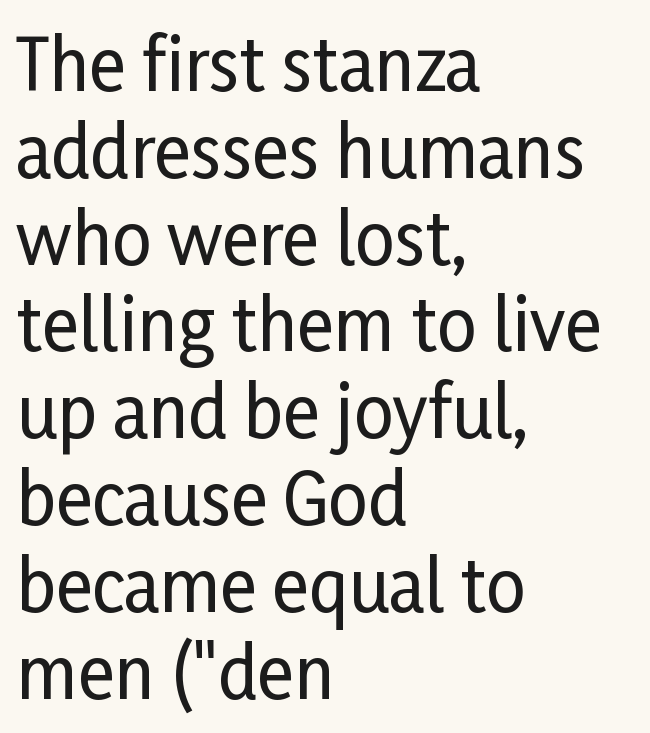
Q: Is the text italic (slanted)? A: No, it is upright.
Q: Is the typeface a serif or a sans-serif typeface? A: Sans-serif.
Q: Is the text underlined? A: No.
Q: How is the paragraph aligned? A: Left-aligned.
Q: Is the spacing between letters normal or unusually wide? A: Normal.
Q: Width (condensed, normal, or wide)? A: Condensed.
Q: Stroke contrast? A: Low.
Q: x-height? A: Medium.
Q: Monospaced? A: No.
